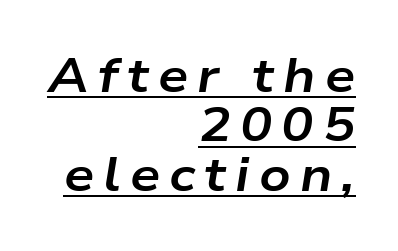
{"italic": "yes", "lean": "right", "slant_degrees": 9, "bold": "yes", "weight": "bold", "width": "wide", "stroke_contrast": "low", "x_height": "medium", "monospaced": "no", "underline": "yes", "align": "right", "line_spacing": "tight", "line_spacing_ratio": 1.03, "glyph_px": 48}
